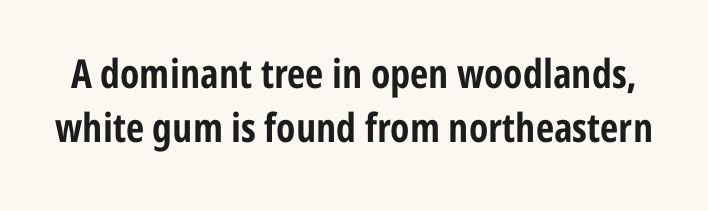
{"serif": "no", "italic": "no", "bold": "yes", "weight": "bold", "width": "condensed", "stroke_contrast": "low", "x_height": "medium", "monospaced": "no", "underline": "no", "line_spacing": "normal", "line_spacing_ratio": 1.36, "letter_spacing": "normal", "letter_spacing_em": 0.0, "glyph_px": 40}
